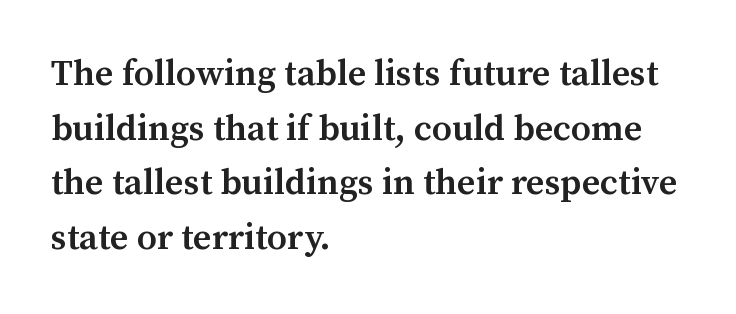
The image shows 36 px semibold serif type, upright; set left-aligned, normal line spacing (1.52x), normal letter spacing, not underlined; medium stroke contrast and a medium x-height.
